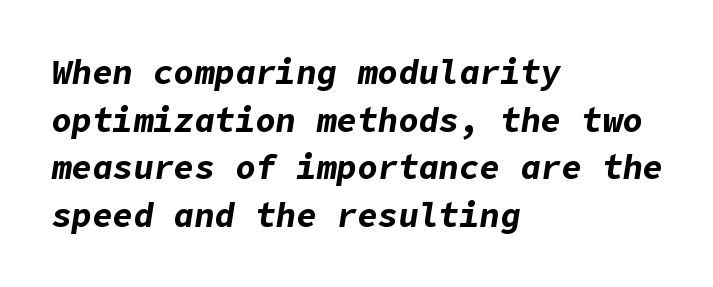
Q: Is the text bold? A: Yes.
Q: Is the text italic (slanted)? A: Yes, it leans right by about 9 degrees.
Q: Is the text underlined? A: No.
Q: How is the paragraph aligned? A: Left-aligned.
Q: Is the spacing between letters normal or unusually wide? A: Normal.
Q: Is the spacing between lines tight, normal or loose? A: Normal.
Q: Width (condensed, normal, or wide)? A: Normal.
Q: Stroke contrast? A: Low.
Q: x-height? A: Medium.
